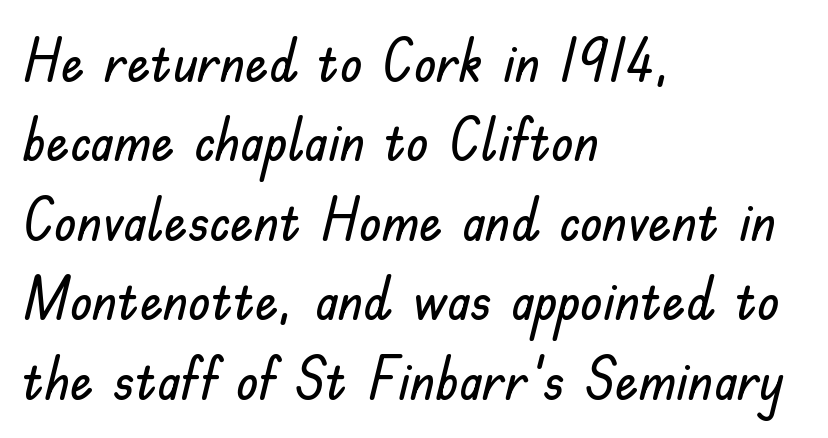
Q: Is the text italic (slanted)? A: Yes.
Q: Is the typeface a serif or a sans-serif typeface? A: Sans-serif.
Q: Is the text underlined? A: No.
Q: How is the paragraph aligned? A: Left-aligned.
Q: Is the spacing between letters normal or unusually wide? A: Normal.
Q: Is the spacing between lines tight, normal or loose? A: Normal.
Q: Width (condensed, normal, or wide)? A: Normal.
Q: Stroke contrast? A: Low.
Q: x-height? A: Small.
Q: Monospaced? A: No.
